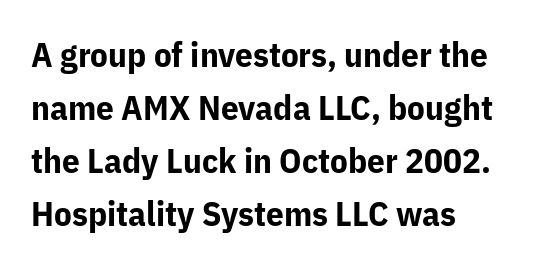
{"serif": "no", "italic": "no", "bold": "yes", "weight": "bold", "width": "normal", "stroke_contrast": "low", "x_height": "medium", "monospaced": "no", "underline": "no", "align": "left", "line_spacing": "normal", "line_spacing_ratio": 1.51, "letter_spacing": "normal", "letter_spacing_em": 0.0, "glyph_px": 35}
